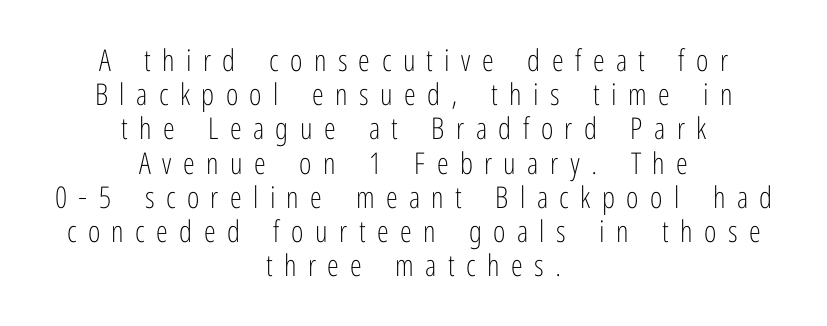
The image shows 30 px light, condensed sans-serif type, upright; set centered, tight line spacing (1.14x), unusually wide letter spacing (+0.38 em), not underlined; low stroke contrast and a medium x-height.
